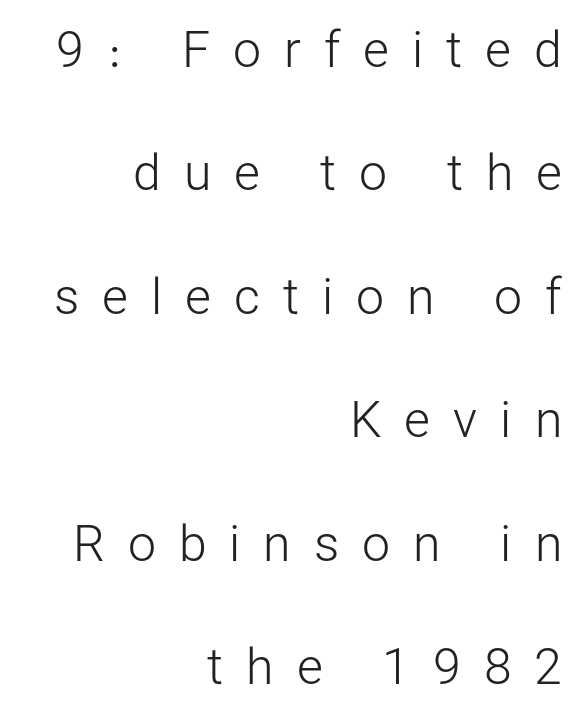
Q: Is the text bold? A: No.
Q: Is the text italic (slanted)? A: No, it is upright.
Q: Is the typeface a serif or a sans-serif typeface? A: Sans-serif.
Q: Is the text underlined? A: No.
Q: How is the paragraph aligned? A: Right-aligned.
Q: Is the spacing between letters normal or unusually wide? A: Unusually wide.
Q: Is the spacing between lines tight, normal or loose? A: Loose.
Q: Width (condensed, normal, or wide)? A: Normal.
Q: Stroke contrast? A: Low.
Q: x-height? A: Medium.
Q: Monospaced? A: No.
